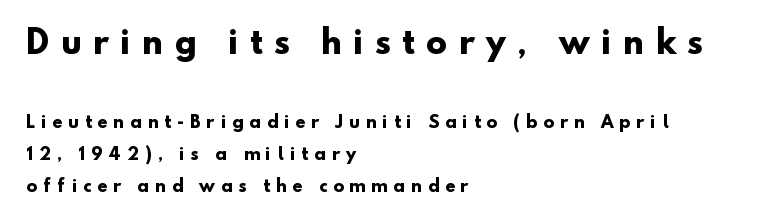
{"serif": "no", "bold": "yes", "weight": "heavy", "width": "normal", "stroke_contrast": "low", "x_height": "small", "monospaced": "no", "underline": "no", "align": "left", "line_spacing": "loose", "line_spacing_ratio": 2.0, "letter_spacing": "wide", "letter_spacing_em": 0.38, "larger_block": "first", "size_ratio": 1.94, "glyph_px": 31}
